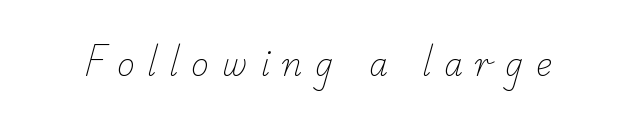
The area under the type is left untouched. The strokes carry an ordinary text weight at most. Inter-character spacing is expanded well beyond the font's built-in metrics. Here the designer chose a conventional face with non-uniform glyph widths.
